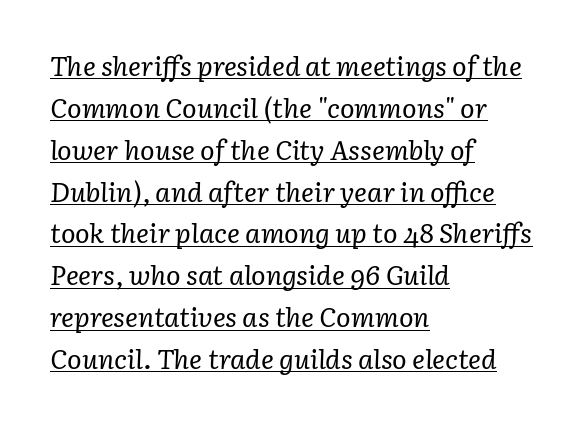
Q: Is the text bold? A: No.
Q: Is the text italic (slanted)? A: Yes, it leans right by about 3 degrees.
Q: Is the text underlined? A: Yes.
Q: How is the paragraph aligned? A: Left-aligned.
Q: Is the spacing between letters normal or unusually wide? A: Normal.
Q: Is the spacing between lines tight, normal or loose? A: Normal.
